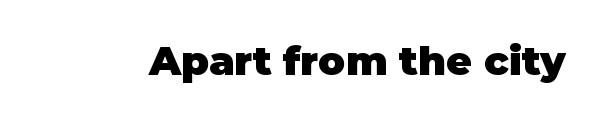
Q: Is the text bold? A: Yes.
Q: Is the text italic (slanted)? A: No, it is upright.
Q: Is the typeface a serif or a sans-serif typeface? A: Sans-serif.
Q: Is the text underlined? A: No.
Q: Is the spacing between letters normal or unusually wide? A: Normal.
Q: Width (condensed, normal, or wide)? A: Normal.
Q: Stroke contrast? A: Low.
Q: x-height? A: Large.
Q: Monospaced? A: No.
